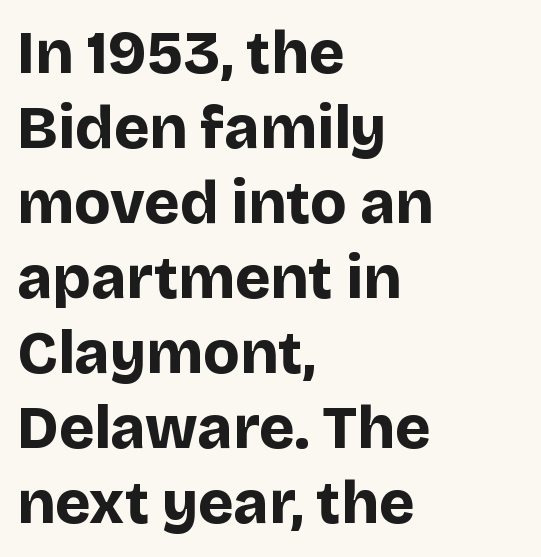
The image shows 60 px bold sans-serif type, upright; set left-aligned, normal line spacing (1.25x), normal letter spacing, not underlined; low stroke contrast and a large x-height.
